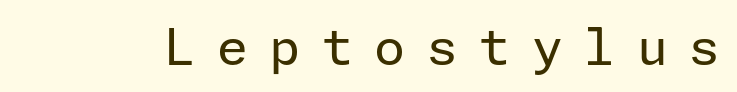
Q: Is the text bold? A: No.
Q: Is the text italic (slanted)? A: No, it is upright.
Q: Is the typeface a serif or a sans-serif typeface? A: Sans-serif.
Q: Is the text underlined? A: No.
Q: Is the spacing between letters normal or unusually wide? A: Unusually wide.
Q: Width (condensed, normal, or wide)? A: Normal.
Q: Stroke contrast? A: Low.
Q: x-height? A: Medium.
